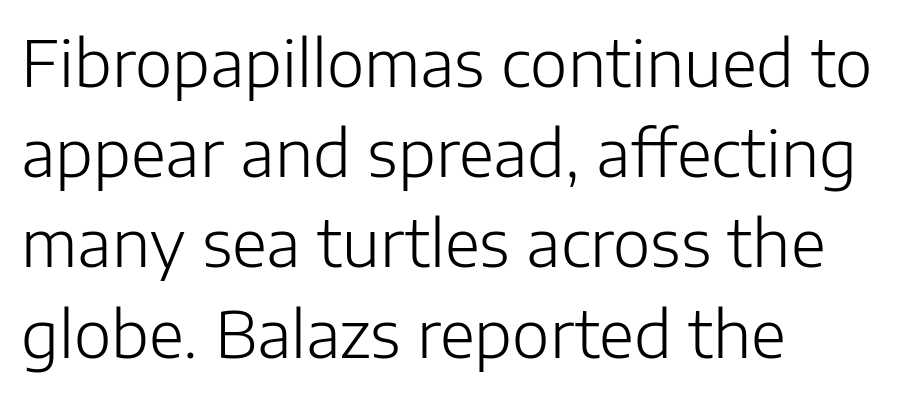
Q: Is the text bold? A: No.
Q: Is the text italic (slanted)? A: No, it is upright.
Q: Is the typeface a serif or a sans-serif typeface? A: Sans-serif.
Q: Is the text underlined? A: No.
Q: How is the paragraph aligned? A: Left-aligned.
Q: Is the spacing between letters normal or unusually wide? A: Normal.
Q: Is the spacing between lines tight, normal or loose? A: Normal.
Q: Width (condensed, normal, or wide)? A: Normal.
Q: Stroke contrast? A: Low.
Q: x-height? A: Medium.
Q: Monospaced? A: No.
